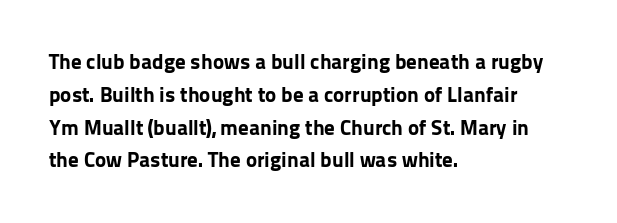
Q: Is the text bold? A: Yes.
Q: Is the text italic (slanted)? A: No, it is upright.
Q: Is the text underlined? A: No.
Q: How is the paragraph aligned? A: Left-aligned.
Q: Is the spacing between letters normal or unusually wide? A: Normal.
Q: Is the spacing between lines tight, normal or loose? A: Normal.
